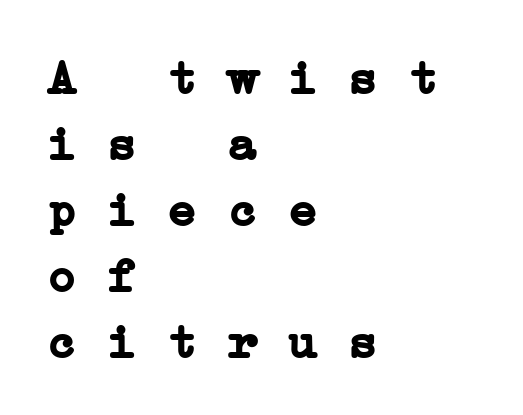
The rag falls on the right side of this text block. Type style note: has serifs. Unmarked baselines from the first word to the last. The type is set solid horizontally, with unmodified tracking. The typesetting leans heavy: a genuine bold.
